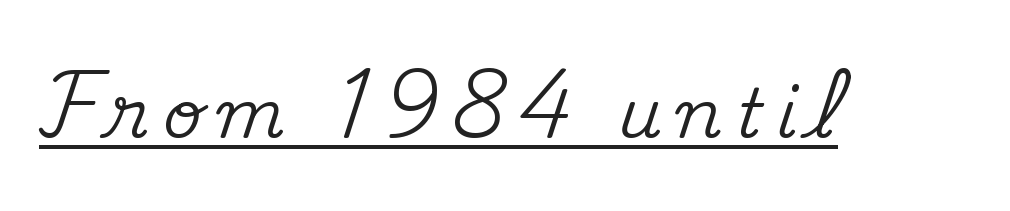
{"serif": "yes", "width": "normal", "stroke_contrast": "medium", "x_height": "small", "monospaced": "no", "underline": "yes", "letter_spacing": "wide", "letter_spacing_em": 0.21, "glyph_px": 68}
